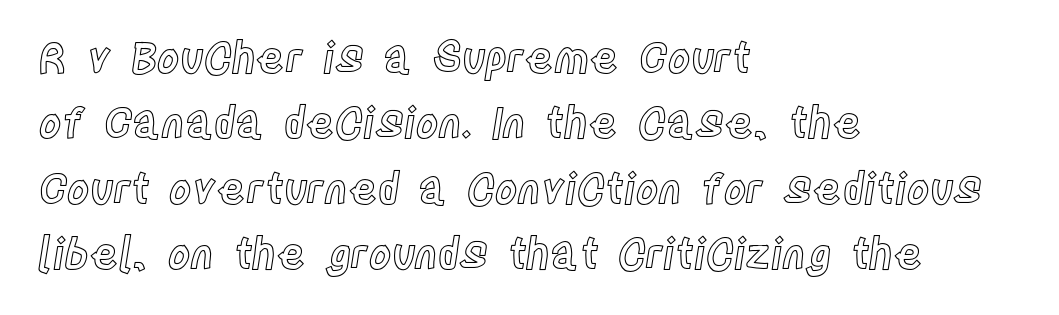
{"width": "condensed", "x_height": "large", "monospaced": "no", "underline": "no", "align": "left", "line_spacing": "normal", "line_spacing_ratio": 1.52, "letter_spacing": "normal", "letter_spacing_em": 0.0, "glyph_px": 43}
